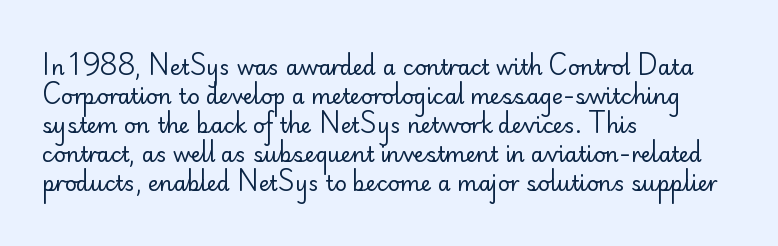
The image shows 21 px text type, upright; set left-aligned, normal line spacing (1.38x), normal letter spacing, not underlined.
